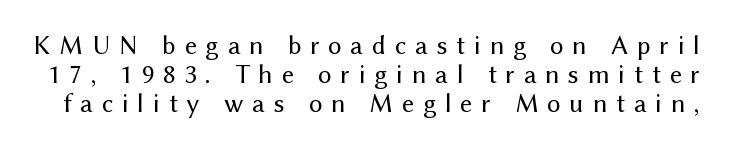
The image shows 27 px text type, upright; set tight line spacing (1.08x), unusually wide letter spacing (+0.32 em), not underlined.
